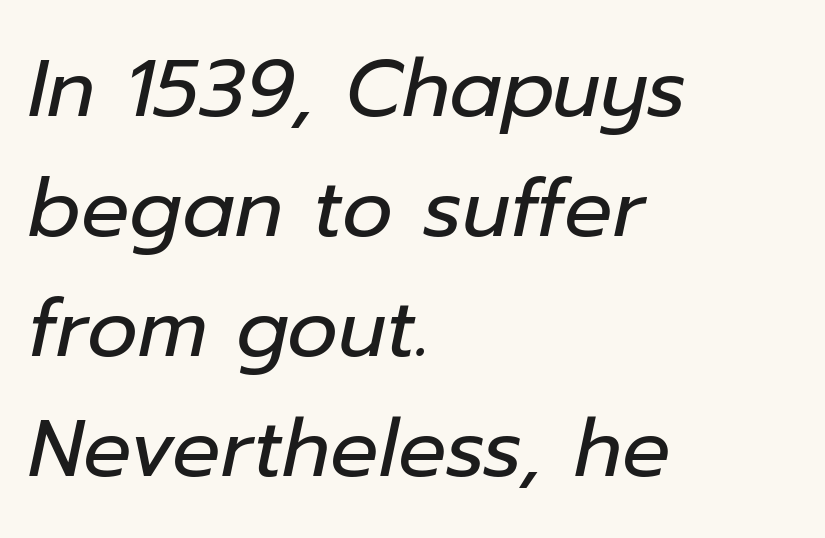
Q: Is the text bold? A: No.
Q: Is the text italic (slanted)? A: Yes, it leans right by about 12 degrees.
Q: Is the text underlined? A: No.
Q: How is the paragraph aligned? A: Left-aligned.
Q: Is the spacing between letters normal or unusually wide? A: Normal.
Q: Is the spacing between lines tight, normal or loose? A: Normal.
Q: Width (condensed, normal, or wide)? A: Normal.
Q: Stroke contrast? A: Low.
Q: x-height? A: Medium.
Q: Monospaced? A: No.
